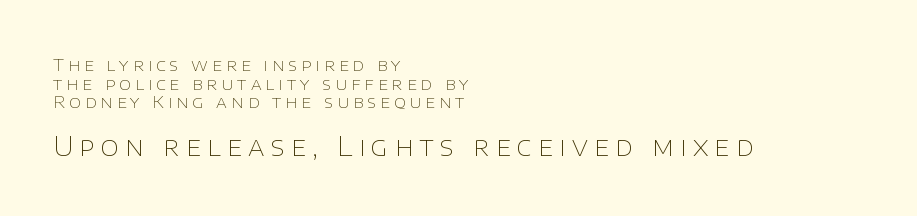
Loose tracking; the words dissolve into strings of separated letters. The letters stand upright; this is a roman face. The ragged edge is on the right, which tells us the setting is flush left. Horizontal bands of white between lines are thin slivers. The rendering enlarges the type as you move from the upper chunk to the lower.
